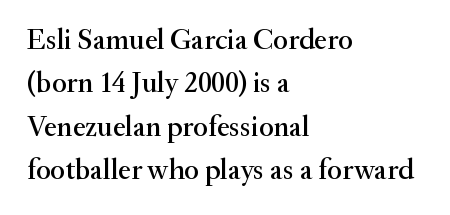
The rows are spaced the way most documents space them. Tracking value appears to be zero — textbook default spacing. Anything drawn beneath the words? Only blank space. The typography opts for an upright posture over an oblique one. A typesetter would call this proportional, since set widths differ per character.
